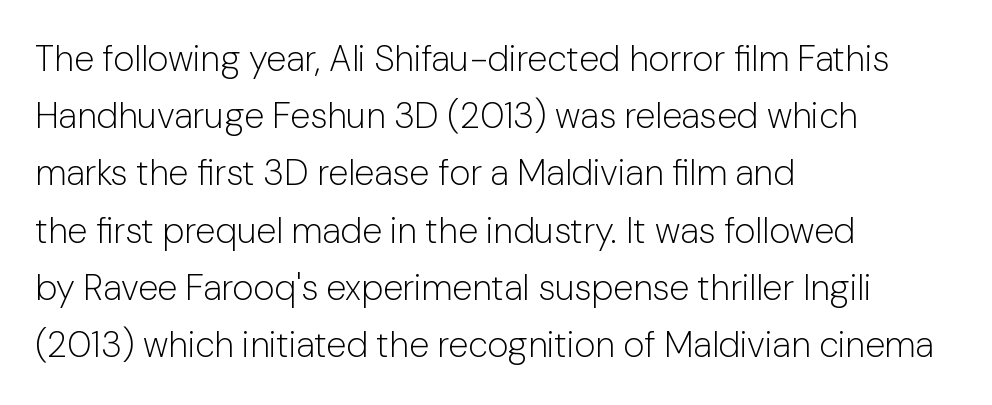
Line starts are locked; line ends wander. You could not count columns in this text — the font is proportionally spaced. The line texture is even and compact thanks to regular tracking. Examine the stroke ends and you'll find no serifs.
